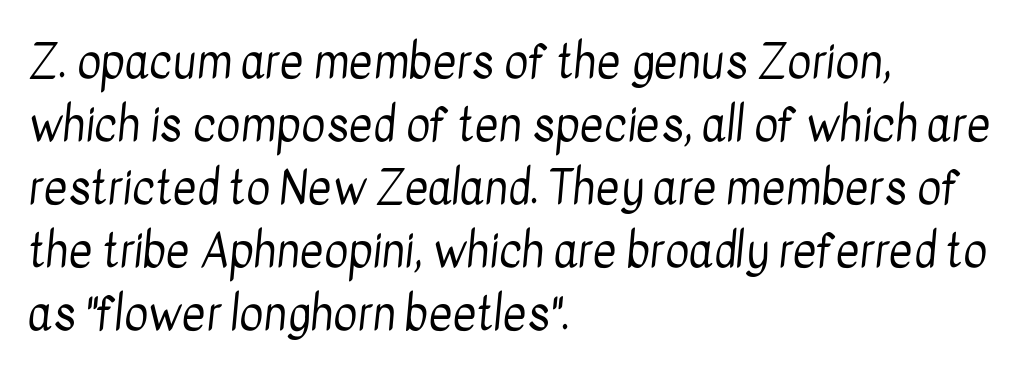
Q: Is the text bold? A: No.
Q: Is the typeface a serif or a sans-serif typeface? A: Sans-serif.
Q: Is the text underlined? A: No.
Q: How is the paragraph aligned? A: Left-aligned.
Q: Is the spacing between letters normal or unusually wide? A: Normal.
Q: Is the spacing between lines tight, normal or loose? A: Normal.
Q: Width (condensed, normal, or wide)? A: Condensed.
Q: Stroke contrast? A: Low.
Q: x-height? A: Medium.
Q: Monospaced? A: No.
